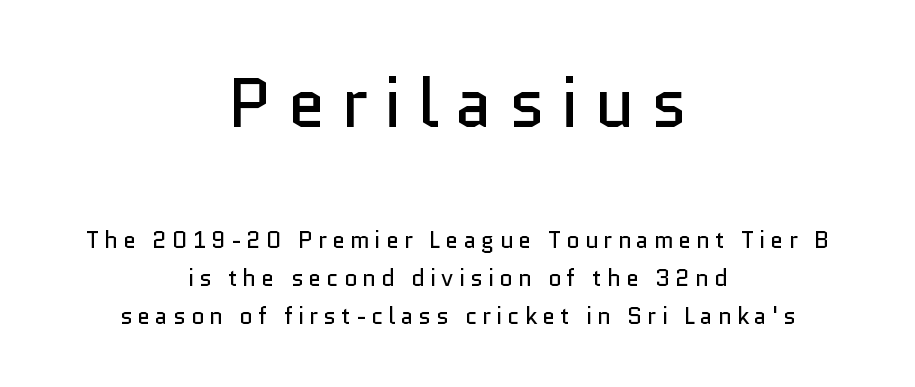
The image shows 69 px regular-weight sans-serif type, upright; set centered, normal line spacing (1.66x), unusually wide letter spacing (+0.23 em), not underlined; the first (top) block is 3.0x larger; low stroke contrast and a medium x-height.
